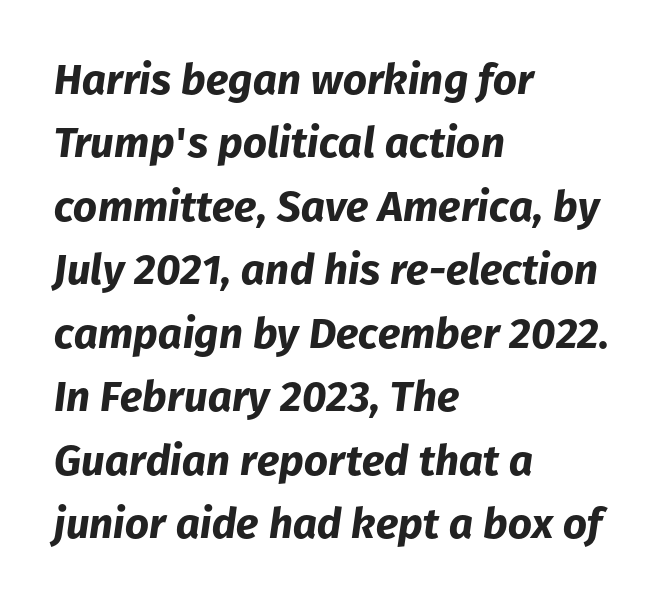
Q: Is the text bold? A: Yes.
Q: Is the text italic (slanted)? A: Yes, it leans right by about 8 degrees.
Q: Is the text underlined? A: No.
Q: How is the paragraph aligned? A: Left-aligned.
Q: Is the spacing between letters normal or unusually wide? A: Normal.
Q: Is the spacing between lines tight, normal or loose? A: Normal.
Q: Width (condensed, normal, or wide)? A: Normal.
Q: Stroke contrast? A: Low.
Q: x-height? A: Medium.
Q: Monospaced? A: No.
